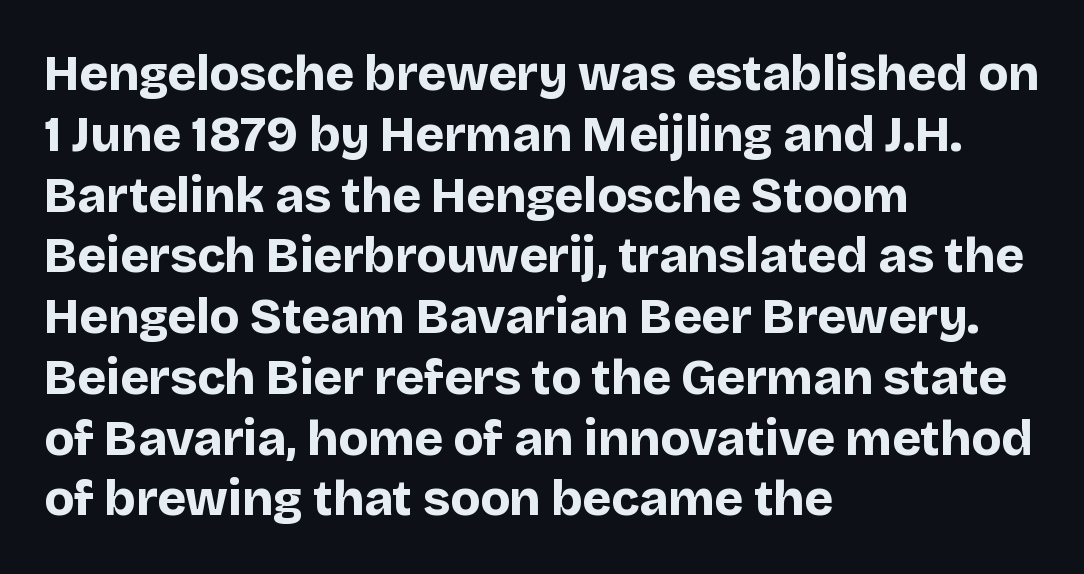
The image shows 49 px bold sans-serif type, upright; set left-aligned, line spacing 1.24x, normal letter spacing, not underlined; low stroke contrast and a large x-height.
